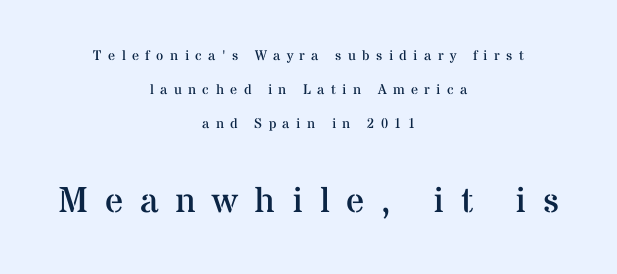
Q: Is the text bold? A: No.
Q: Is the text italic (slanted)? A: No, it is upright.
Q: Is the typeface a serif or a sans-serif typeface? A: Serif.
Q: Is the text underlined? A: No.
Q: How is the paragraph aligned? A: Centered.
Q: Is the spacing between letters normal or unusually wide? A: Unusually wide.
Q: Is the spacing between lines tight, normal or loose? A: Loose.
Q: Which block of text is set in a larger size, the first (top) or the second (bottom)? A: The second (bottom) one.
Q: Width (condensed, normal, or wide)? A: Normal.
Q: Stroke contrast? A: Medium.
Q: x-height? A: Medium.
Q: Monospaced? A: No.
